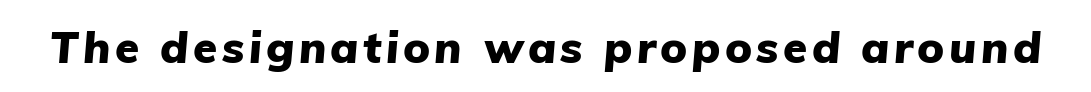
{"italic": "yes", "lean": "right", "slant_degrees": 5, "bold": "yes", "weight": "heavy", "width": "normal", "stroke_contrast": "low", "x_height": "medium", "monospaced": "no", "underline": "no", "glyph_px": 44}
